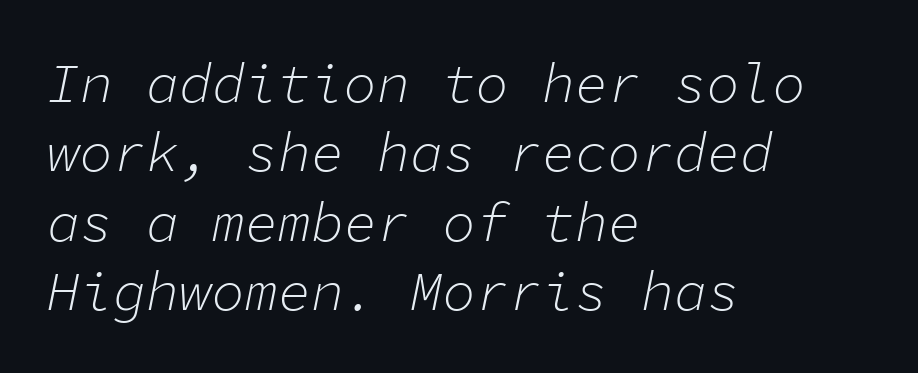
The image shows 55 px light type, italic (leaning right), monospaced; set left-aligned, normal line spacing (1.26x), normal letter spacing, not underlined; low stroke contrast and a medium x-height.
